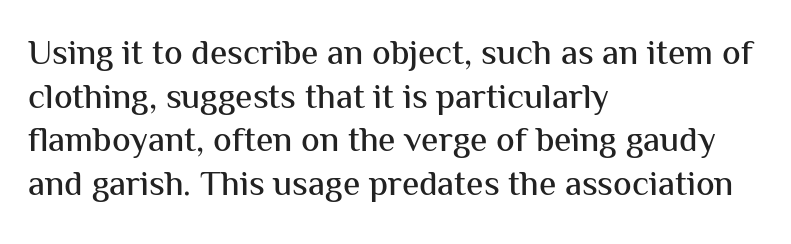
Q: Is the text italic (slanted)? A: No, it is upright.
Q: Is the typeface a serif or a sans-serif typeface? A: Sans-serif.
Q: Is the text underlined? A: No.
Q: How is the paragraph aligned? A: Left-aligned.
Q: Is the spacing between letters normal or unusually wide? A: Normal.
Q: Is the spacing between lines tight, normal or loose? A: Normal.
Q: Width (condensed, normal, or wide)? A: Normal.
Q: Stroke contrast? A: Medium.
Q: x-height? A: Medium.
Q: Monospaced? A: No.
